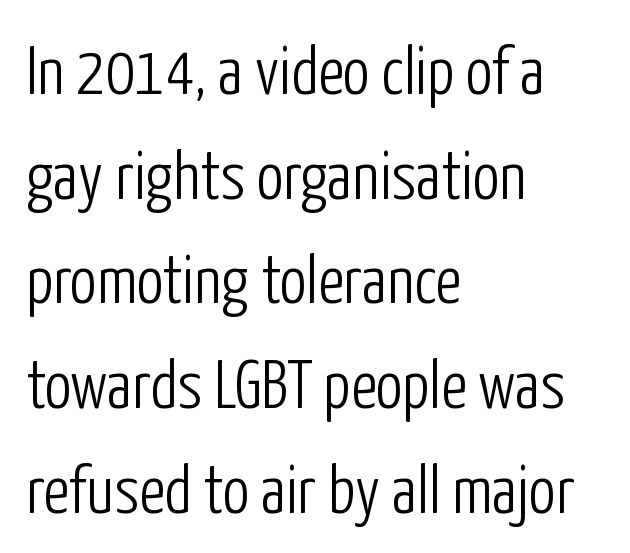
Nothing heavy about these letters — not bold at all. Serifs: no, the terminals of the letterforms are clean. The letters advance in unequal steps, a hallmark of proportional type. The horizontal fit of the characters is conventional and even. Reading down the block, your eye returns to a fixed left position each line. Ascenders rise straight up at ninety degrees.
